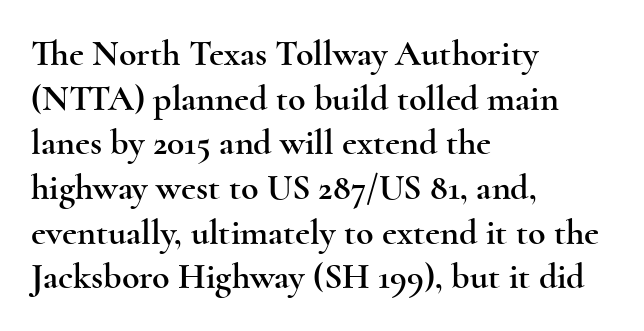
The image shows 36 px wide serif type, upright; set left-aligned, line spacing 1.24x, normal letter spacing, not underlined; a small x-height.
